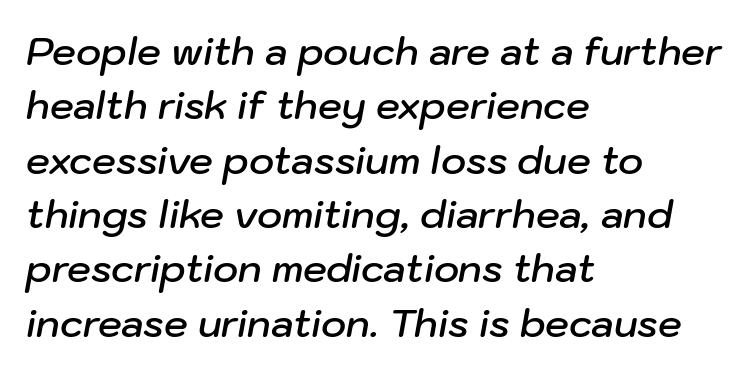
{"italic": "yes", "lean": "right", "slant_degrees": 10, "bold": "semi", "weight": "semibold", "width": "normal", "stroke_contrast": "low", "x_height": "medium", "monospaced": "no", "underline": "no", "align": "left", "line_spacing": "normal", "line_spacing_ratio": 1.43, "letter_spacing": "normal", "letter_spacing_em": 0.0, "glyph_px": 38}
